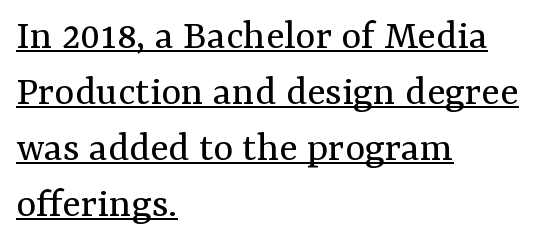
The image shows 43 px regular-weight serif type, upright; set left-aligned, normal line spacing (1.3x), normal letter spacing, underlined; medium stroke contrast and a medium x-height.
